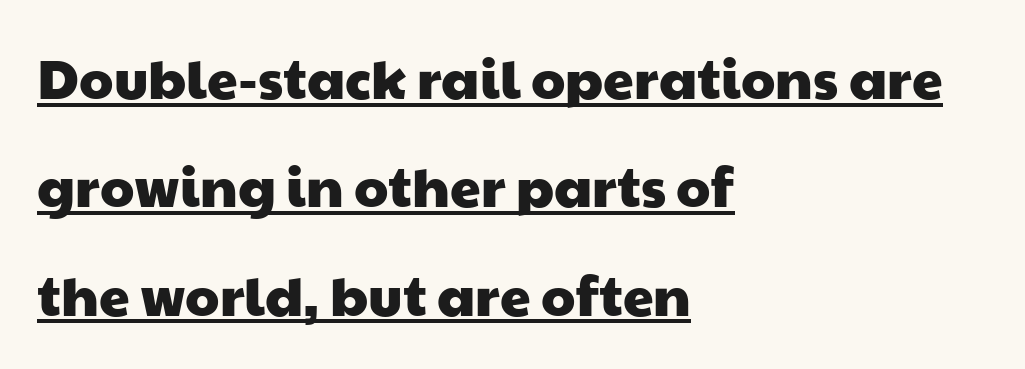
Q: Is the typeface a serif or a sans-serif typeface? A: Sans-serif.
Q: Is the text underlined? A: Yes.
Q: How is the paragraph aligned? A: Left-aligned.
Q: Is the spacing between letters normal or unusually wide? A: Normal.
Q: Is the spacing between lines tight, normal or loose? A: Loose.
Q: Width (condensed, normal, or wide)? A: Wide.
Q: Stroke contrast? A: Low.
Q: x-height? A: Medium.
Q: Monospaced? A: No.
